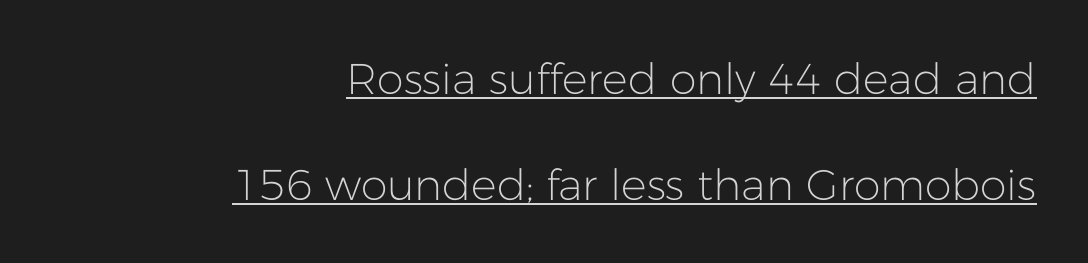
Q: Is the text bold? A: No.
Q: Is the text italic (slanted)? A: No, it is upright.
Q: Is the typeface a serif or a sans-serif typeface? A: Sans-serif.
Q: Is the text underlined? A: Yes.
Q: How is the paragraph aligned? A: Right-aligned.
Q: Is the spacing between letters normal or unusually wide? A: Normal.
Q: Is the spacing between lines tight, normal or loose? A: Loose.
Q: Width (condensed, normal, or wide)? A: Normal.
Q: Stroke contrast? A: Low.
Q: x-height? A: Medium.
Q: Monospaced? A: No.
